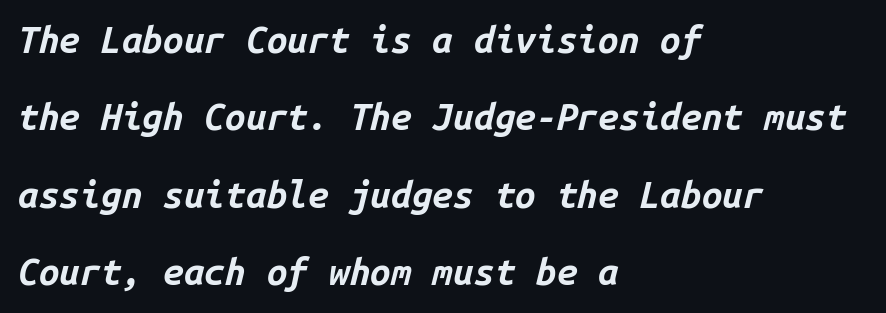
What's the leading like? Stretched, with rows far apart. A classic flush-left, rag-right setting is used for this passage. A typesetter would call this monospace, since all characters share one set width. The face used here has a pronounced slope to its letters. How are the letters spaced? Ordinarily, with no added tracking.
